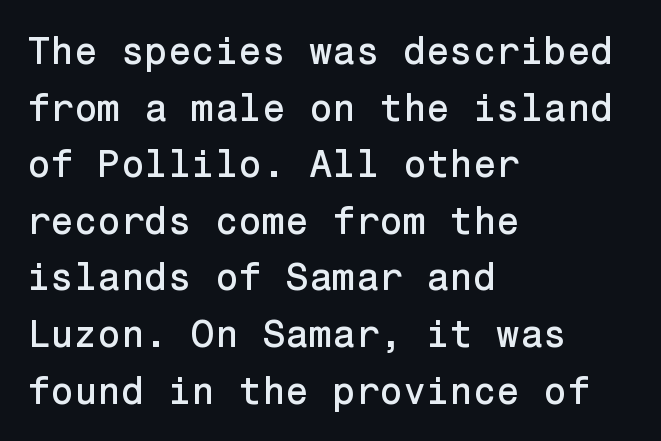
A sans-serif font was chosen for this passage. Rule under the text: the space is simply empty. Reading down the block, your eye returns to a fixed left position each line. No extra tracking has been applied to these lines. The designer left line spacing at the default.
